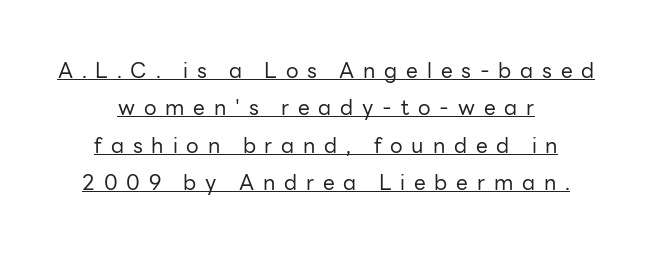
Q: Is the text bold? A: No.
Q: Is the text italic (slanted)? A: No, it is upright.
Q: Is the text underlined? A: Yes.
Q: How is the paragraph aligned? A: Centered.
Q: Is the spacing between letters normal or unusually wide? A: Unusually wide.
